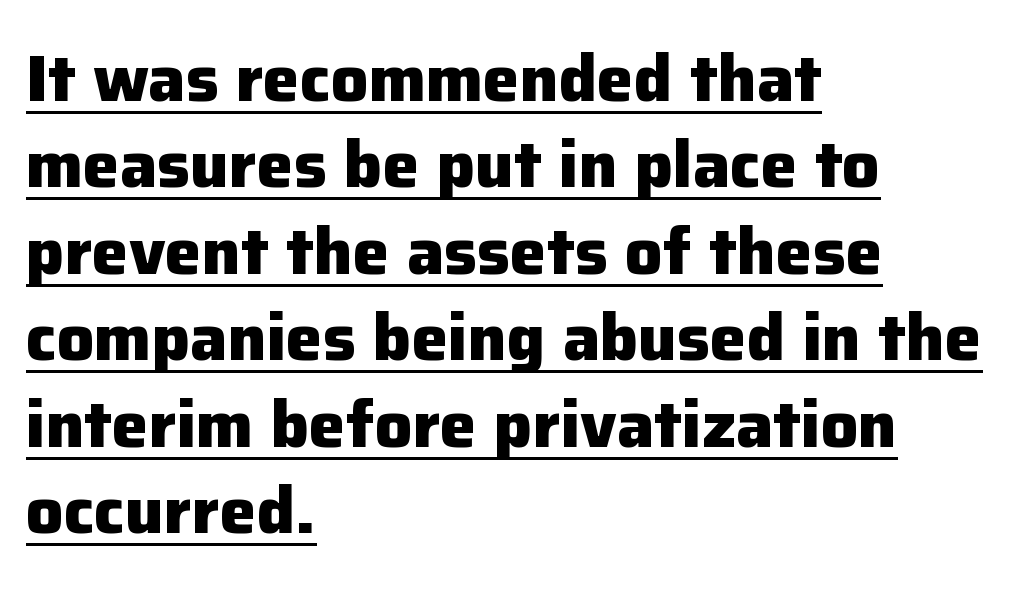
Do the characters align in a grid? No, the font is proportional. Vertical spacing — default. Italic? Not at all — the glyphs are vertical. Observe the ordinary spacing: letters are neighbours, not strangers. The sample has been set heavy, in full bold. Grotesque or geometric, the face here clearly has no serifs.
